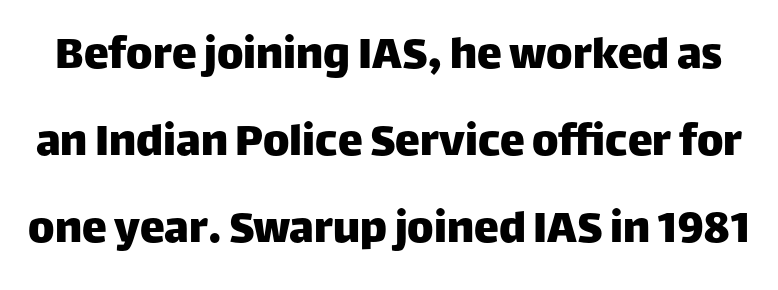
{"serif": "no", "italic": "no", "width": "normal", "stroke_contrast": "low", "x_height": "large", "monospaced": "no", "underline": "no", "line_spacing_ratio": 1.74, "letter_spacing": "normal", "letter_spacing_em": 0.0, "glyph_px": 50}
